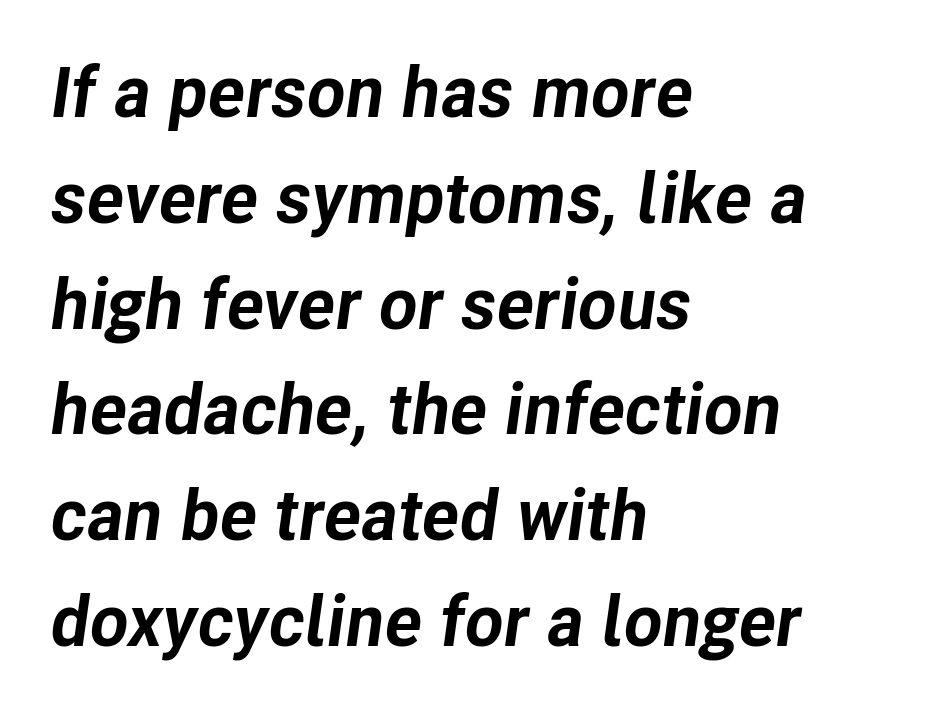
The block of text has a typical density, with ordinary space between rows. Heavy, bold letterforms. If you drew a ruler down the left edge, every line would touch it. In terms of posture, this sample is oblique. Words float on clear page, feet unadorned.
